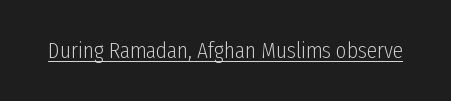
Q: Is the text bold? A: No.
Q: Is the text italic (slanted)? A: No, it is upright.
Q: Is the text underlined? A: Yes.
Q: Is the spacing between letters normal or unusually wide? A: Normal.
